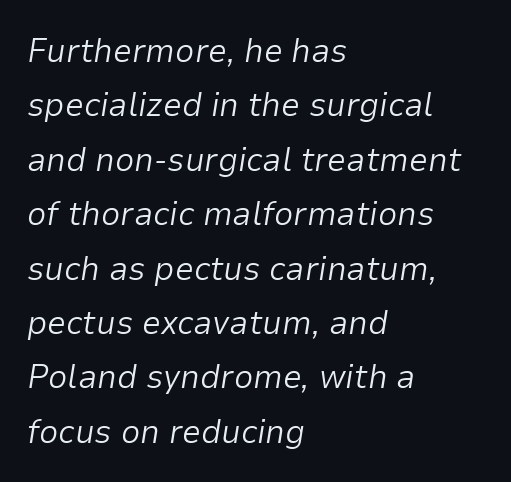
The rendering applies a slant to the glyphs. A light-to-regular cut is what we see here. Bare-footed words on every line. The compositor pushed each line to the left boundary.
